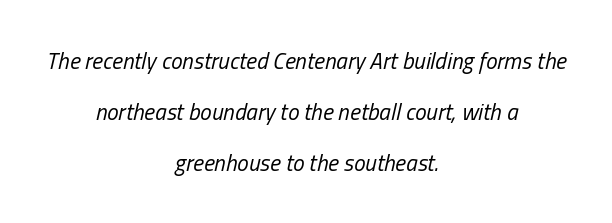
This rendering leaves character spacing at its baseline value. This sample is center-justified, so both line endings float freely. The foot of each line stays bare and open. Compared with typical paragraphs, the rows here are farther apart. Posture: slanted.
